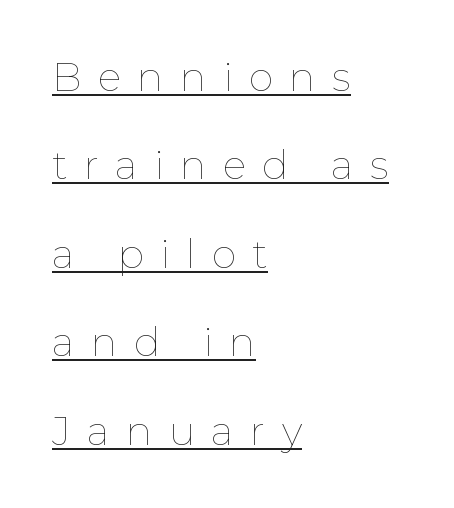
The image shows 40 px thin type, upright; set left-aligned, loose line spacing (2.21x), unusually wide letter spacing (+0.4 em), underlined; low stroke contrast and a medium x-height.
